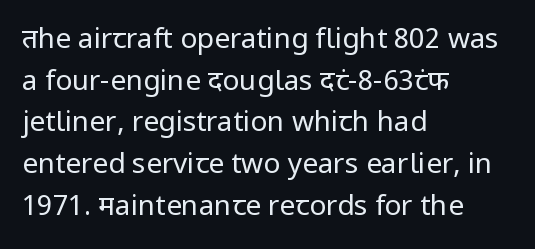
Q: Is the text bold? A: No.
Q: Is the text italic (slanted)? A: No, it is upright.
Q: Is the typeface a serif or a sans-serif typeface? A: Sans-serif.
Q: Is the text underlined? A: No.
Q: How is the paragraph aligned? A: Left-aligned.
Q: Is the spacing between letters normal or unusually wide? A: Normal.
Q: Is the spacing between lines tight, normal or loose? A: Normal.
Q: Width (condensed, normal, or wide)? A: Normal.
Q: Stroke contrast? A: Low.
Q: x-height? A: Medium.
Q: Monospaced? A: No.
